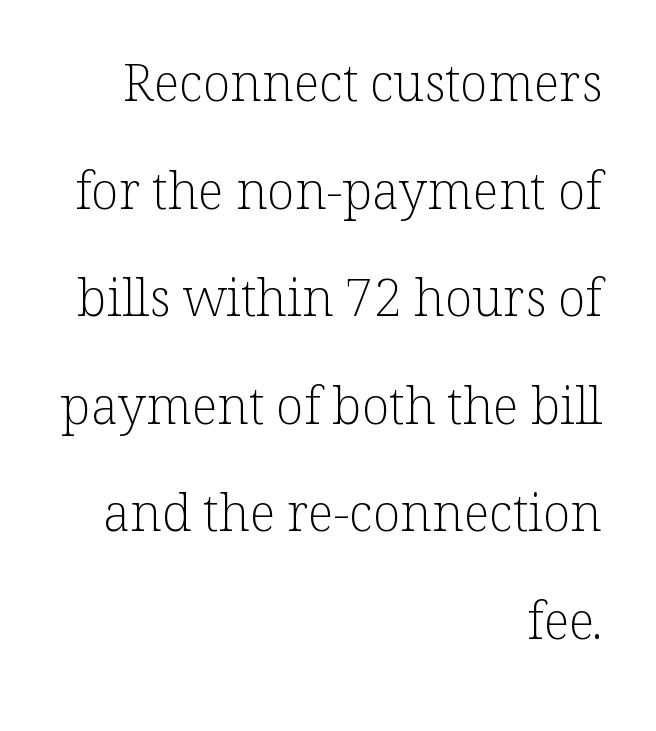
The image shows 51 px light serif type, upright; set right-aligned, loose line spacing (2.11x), normal letter spacing, not underlined; low stroke contrast and a medium x-height.
